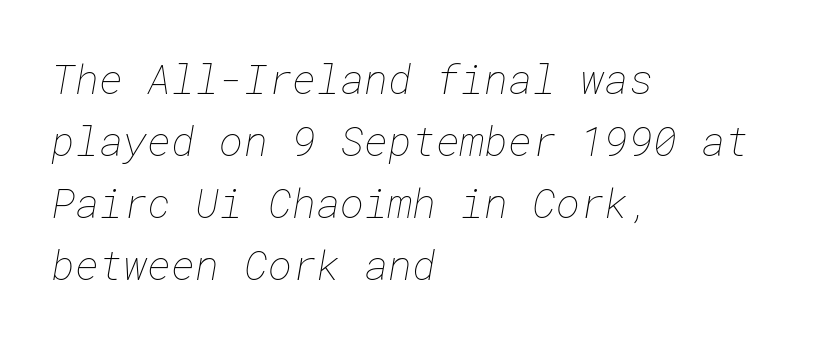
Q: Is the text bold? A: No.
Q: Is the text underlined? A: No.
Q: How is the paragraph aligned? A: Left-aligned.
Q: Is the spacing between letters normal or unusually wide? A: Normal.
Q: Is the spacing between lines tight, normal or loose? A: Normal.
Q: Width (condensed, normal, or wide)? A: Normal.
Q: Stroke contrast? A: Low.
Q: x-height? A: Medium.
